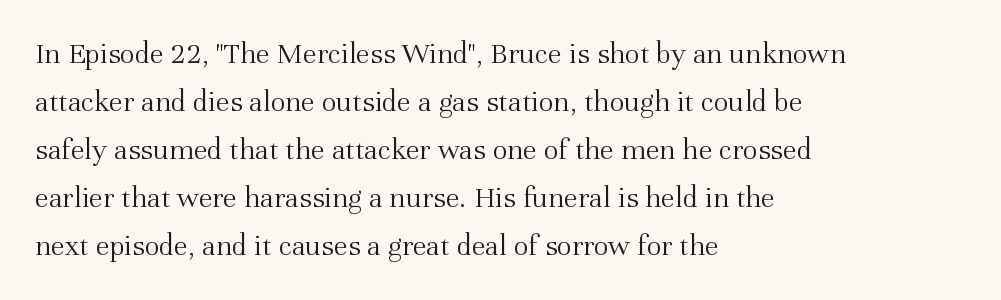
Q: Is the text bold? A: No.
Q: Is the text italic (slanted)? A: No, it is upright.
Q: Is the typeface a serif or a sans-serif typeface? A: Serif.
Q: Is the text underlined? A: No.
Q: How is the paragraph aligned? A: Left-aligned.
Q: Is the spacing between letters normal or unusually wide? A: Normal.
Q: Is the spacing between lines tight, normal or loose? A: Normal.
Q: Width (condensed, normal, or wide)? A: Normal.
Q: Stroke contrast? A: Medium.
Q: x-height? A: Medium.
Q: Monospaced? A: No.
